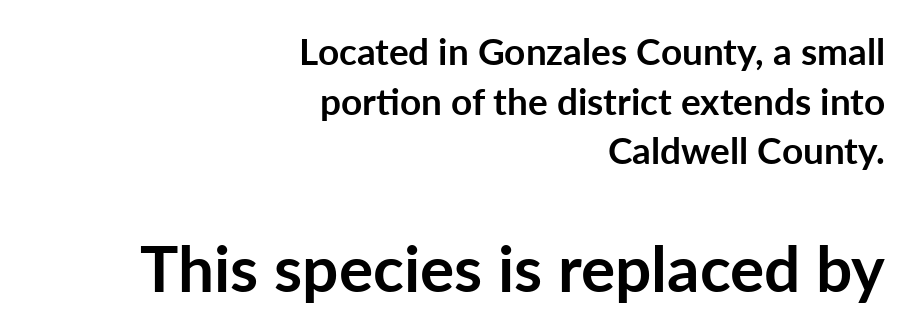
Q: Is the text bold? A: Yes.
Q: Is the text italic (slanted)? A: No, it is upright.
Q: Is the typeface a serif or a sans-serif typeface? A: Sans-serif.
Q: Is the text underlined? A: No.
Q: How is the paragraph aligned? A: Right-aligned.
Q: Is the spacing between letters normal or unusually wide? A: Normal.
Q: Is the spacing between lines tight, normal or loose? A: Normal.
Q: Which block of text is set in a larger size, the first (top) or the second (bottom)? A: The second (bottom) one.
Q: Width (condensed, normal, or wide)? A: Normal.
Q: Stroke contrast? A: Low.
Q: x-height? A: Medium.
Q: Monospaced? A: No.
